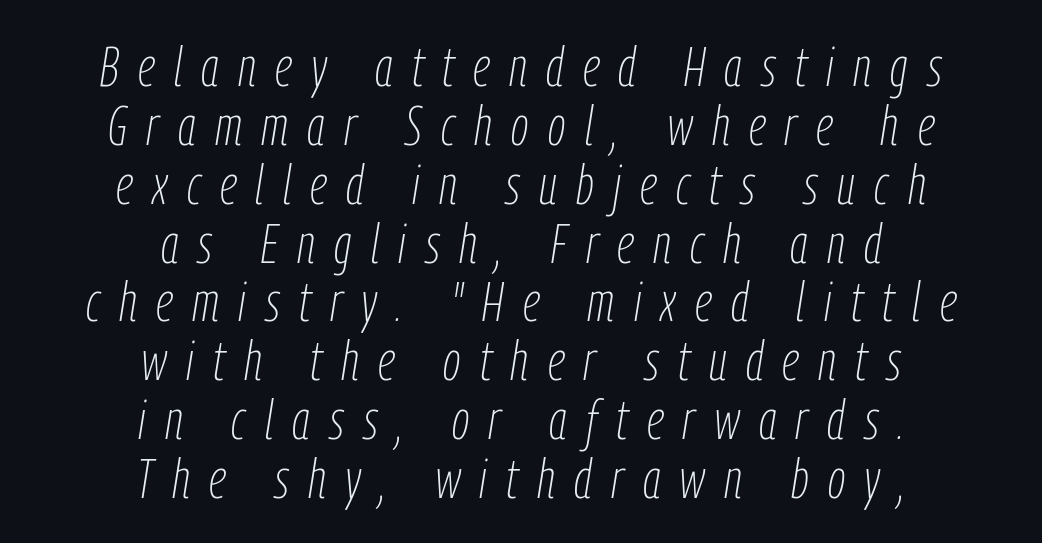
Q: Is the text bold? A: No.
Q: Is the text italic (slanted)? A: Yes, it leans right by about 9 degrees.
Q: Is the text underlined? A: No.
Q: How is the paragraph aligned? A: Centered.
Q: Is the spacing between letters normal or unusually wide? A: Unusually wide.
Q: Is the spacing between lines tight, normal or loose? A: Tight.
Q: Width (condensed, normal, or wide)? A: Condensed.
Q: Stroke contrast? A: Low.
Q: x-height? A: Medium.
Q: Monospaced? A: No.
